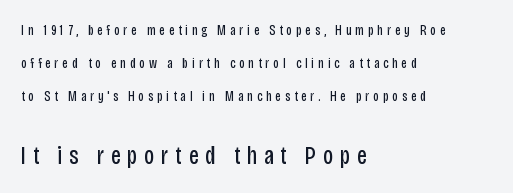
Rendered with straight, roman letterforms. These two chunks differ in scale, with the bottom chunk taking the larger measure. Is this a heavy cut? Hardly; it is regular or lighter. The string is rendered with underlining switched off. What's the leading like? Stretched, with rows far apart. Spacing between characters has been opened up far beyond the box default.
